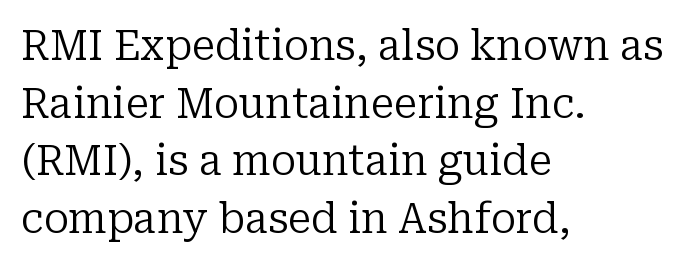
Q: Is the text bold? A: No.
Q: Is the text italic (slanted)? A: No, it is upright.
Q: Is the typeface a serif or a sans-serif typeface? A: Serif.
Q: Is the text underlined? A: No.
Q: How is the paragraph aligned? A: Left-aligned.
Q: Is the spacing between letters normal or unusually wide? A: Normal.
Q: Is the spacing between lines tight, normal or loose? A: Normal.
Q: Width (condensed, normal, or wide)? A: Normal.
Q: Stroke contrast? A: Low.
Q: x-height? A: Medium.
Q: Monospaced? A: No.
